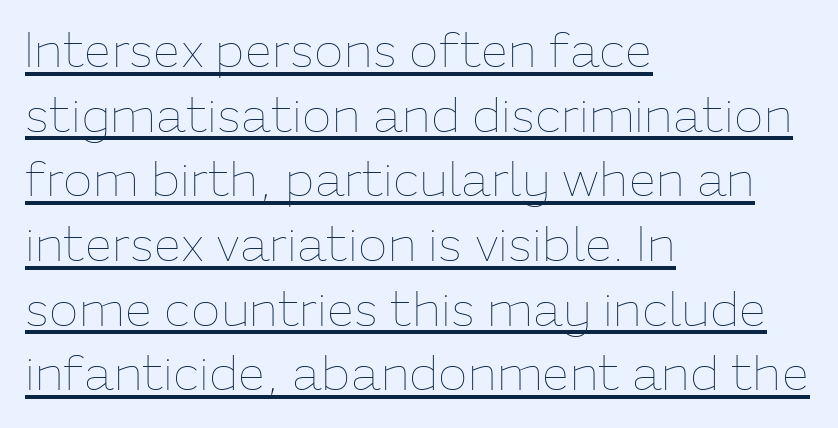
{"italic": "no", "bold": "no", "weight": "thin", "width": "normal", "stroke_contrast": "low", "x_height": "medium", "monospaced": "no", "underline": "yes", "align": "left", "line_spacing": "normal", "line_spacing_ratio": 1.32, "letter_spacing": "normal", "letter_spacing_em": 0.0, "glyph_px": 49}
